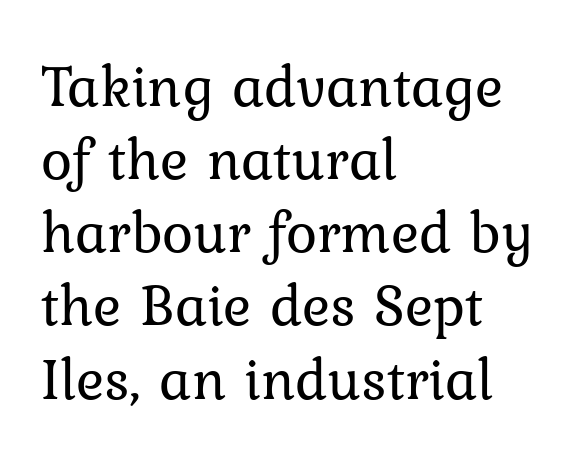
Q: Is the text bold? A: No.
Q: Is the text italic (slanted)? A: No, it is upright.
Q: Is the typeface a serif or a sans-serif typeface? A: Serif.
Q: Is the text underlined? A: No.
Q: How is the paragraph aligned? A: Left-aligned.
Q: Is the spacing between letters normal or unusually wide? A: Normal.
Q: Width (condensed, normal, or wide)? A: Normal.
Q: Stroke contrast? A: Low.
Q: x-height? A: Medium.
Q: Monospaced? A: No.
